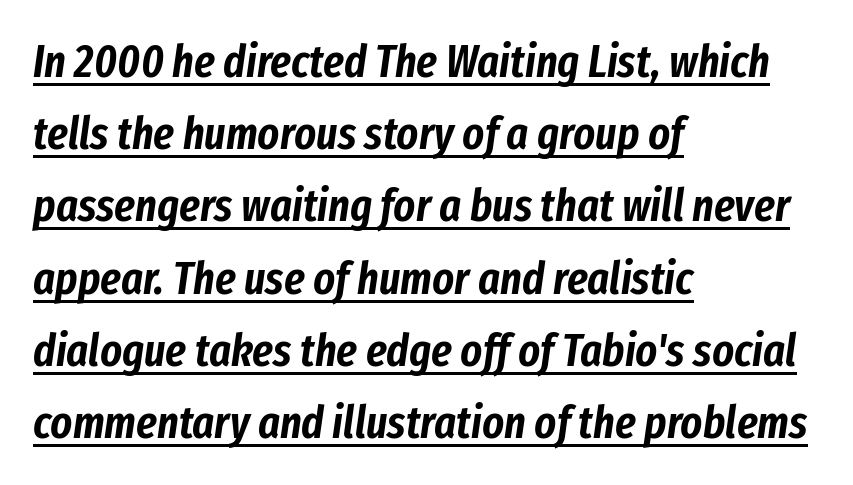
Q: Is the text italic (slanted)? A: Yes, it leans right by about 8 degrees.
Q: Is the text underlined? A: Yes.
Q: How is the paragraph aligned? A: Left-aligned.
Q: Is the spacing between letters normal or unusually wide? A: Normal.
Q: Is the spacing between lines tight, normal or loose? A: Normal.
Q: Width (condensed, normal, or wide)? A: Condensed.
Q: Stroke contrast? A: Low.
Q: x-height? A: Medium.
Q: Monospaced? A: No.
